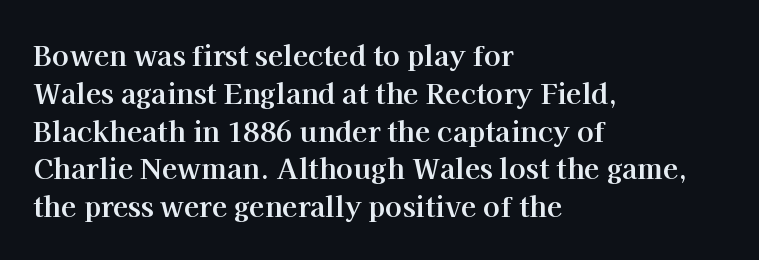
Q: Is the text bold? A: Yes.
Q: Is the text italic (slanted)? A: No, it is upright.
Q: Is the typeface a serif or a sans-serif typeface? A: Serif.
Q: Is the text underlined? A: No.
Q: How is the paragraph aligned? A: Left-aligned.
Q: Is the spacing between letters normal or unusually wide? A: Normal.
Q: Is the spacing between lines tight, normal or loose? A: Normal.
Q: Width (condensed, normal, or wide)? A: Normal.
Q: Stroke contrast? A: High.
Q: x-height? A: Medium.
Q: Monospaced? A: No.
